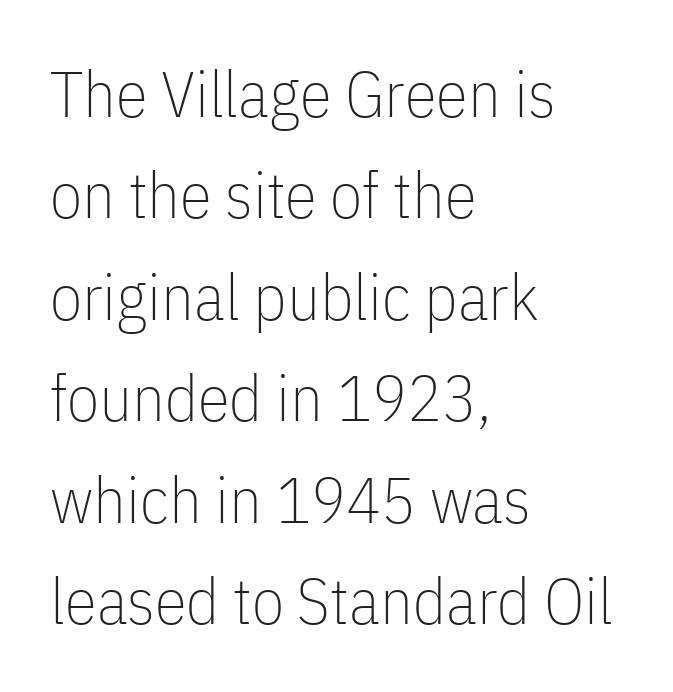
The image shows 65 px thin, condensed sans-serif type, upright; set left-aligned, normal line spacing (1.56x), normal letter spacing, not underlined; low stroke contrast and a medium x-height.
